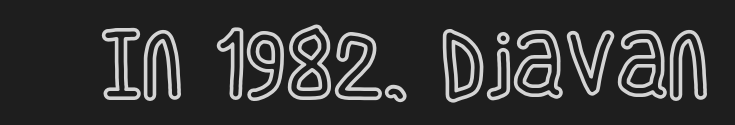
{"italic": "no", "width": "condensed", "x_height": "large", "monospaced": "no", "underline": "no", "letter_spacing": "normal", "letter_spacing_em": 0.0, "glyph_px": 72}
